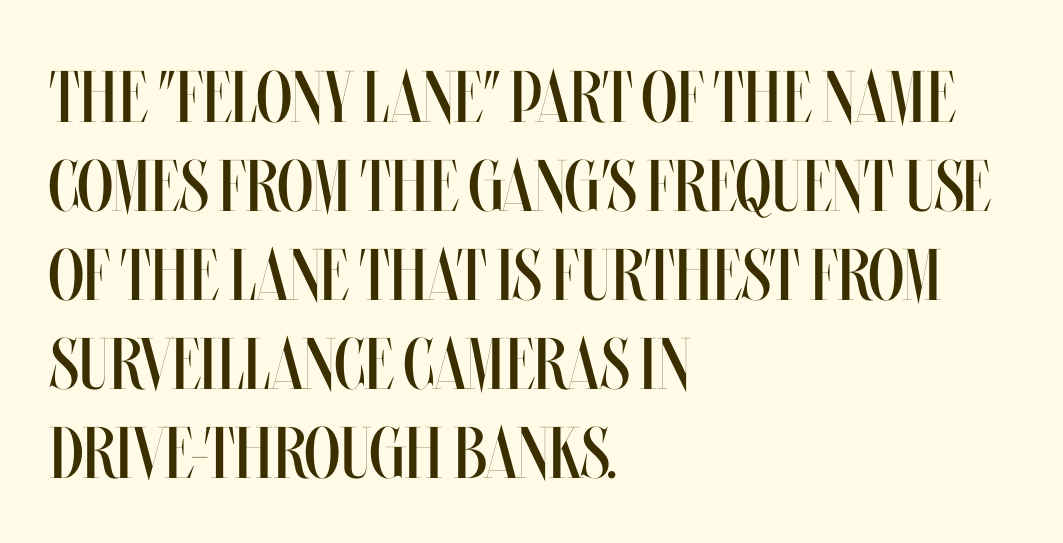
The image shows 73 px regular-weight, condensed type, upright; set left-aligned, line spacing 1.22x, normal letter spacing, not underlined; medium stroke contrast and a large x-height.
